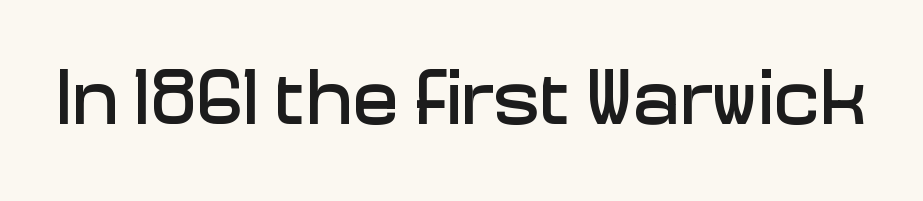
The space directly below the letters is spotless. Serif or sans? Sans — the stroke terminals are bare. The specimen reads as upright at a glance. The letters advance in unequal steps, a hallmark of proportional type. Inter-character spacing is left at the font's built-in metrics.
